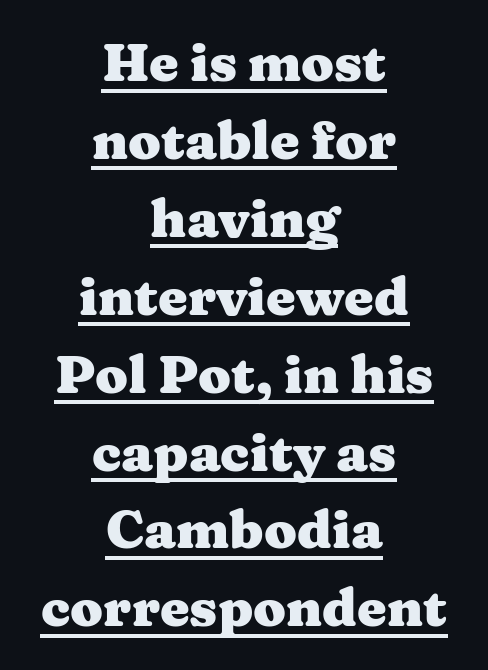
The image shows 53 px heavy, wide serif type, upright; set centered, normal line spacing (1.47x), normal letter spacing, underlined; medium stroke contrast and a medium x-height.
